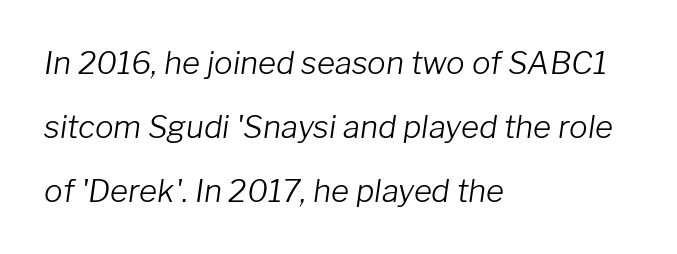
A typesetter would call this proportional, since set widths differ per character. Beneath every word, the page is bare. Stroke mass is kept to a normal reading level or below. Line starts are locked; line ends wander. Letter spacing: default.
